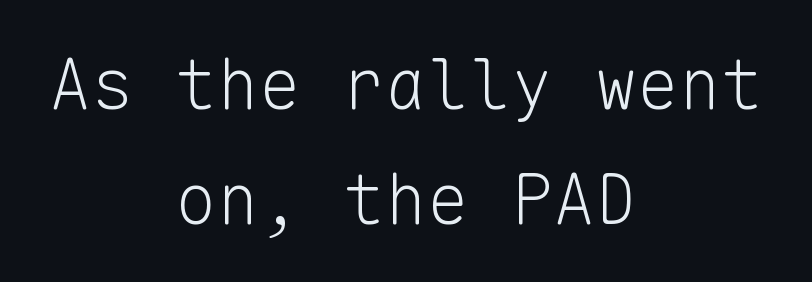
The image shows 70 px light sans-serif type, upright, monospaced; set centered, normal line spacing (1.64x), normal letter spacing, not underlined; low stroke contrast and a medium x-height.
